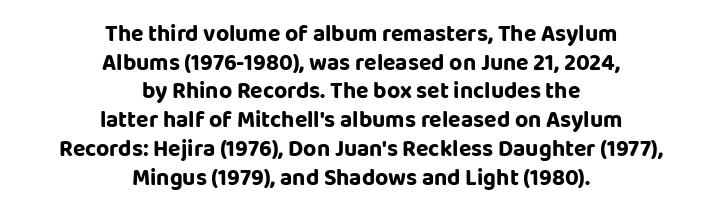
The image shows 23 px bold type, upright; set centered, normal line spacing (1.25x), normal letter spacing, not underlined.
